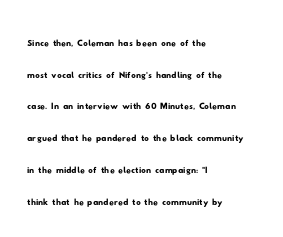
Q: Is the text underlined? A: No.
Q: How is the paragraph aligned? A: Left-aligned.
Q: Is the spacing between letters normal or unusually wide? A: Normal.
Q: Is the spacing between lines tight, normal or loose? A: Normal.
